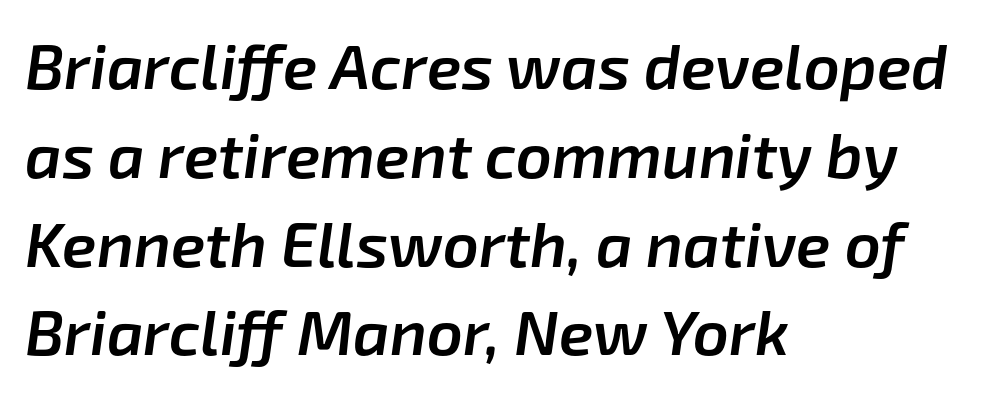
The image shows 63 px semibold type, italic (leaning right); set left-aligned, normal line spacing (1.41x), normal letter spacing, not underlined; low stroke contrast and a medium x-height.
